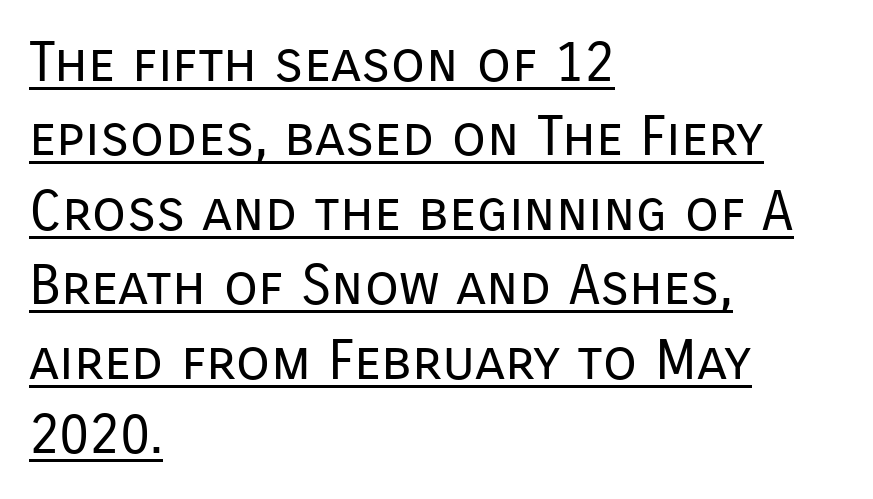
The image shows 56 px regular-weight sans-serif type, upright; set left-aligned, normal line spacing (1.33x), normal letter spacing, underlined; low stroke contrast and a medium x-height.
